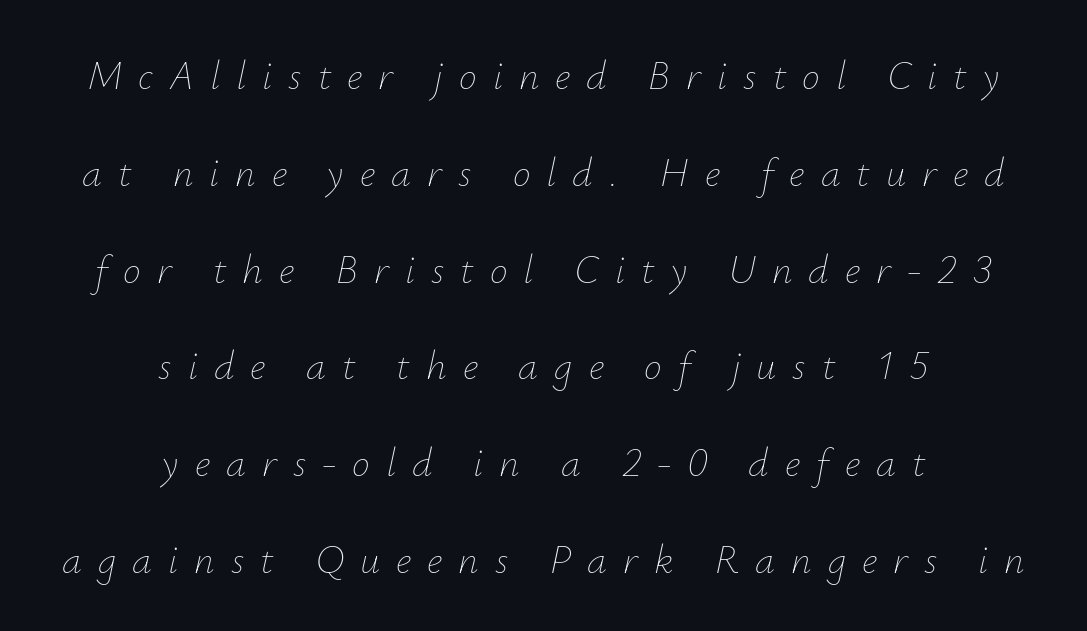
The image shows 40 px thin type, italic (leaning right); set centered, loose line spacing (2.42x), unusually wide letter spacing (+0.4 em), not underlined; low stroke contrast and a small x-height.
